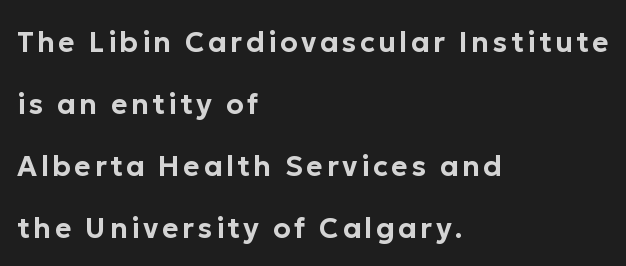
The image shows 28 px sans-serif type, upright; set left-aligned, loose line spacing (2.21x), not underlined; low stroke contrast and a medium x-height.
